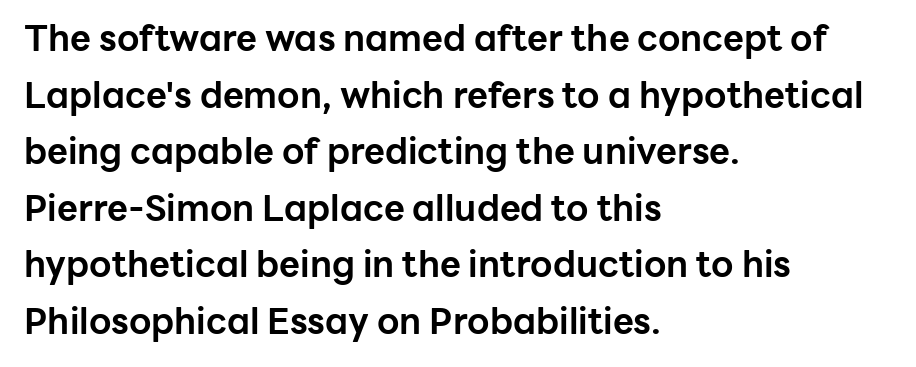
{"serif": "no", "italic": "no", "bold": "yes", "weight": "bold", "width": "normal", "stroke_contrast": "low", "x_height": "medium", "monospaced": "no", "underline": "no", "align": "left", "line_spacing": "normal", "line_spacing_ratio": 1.57, "letter_spacing": "normal", "letter_spacing_em": 0.0, "glyph_px": 36}
